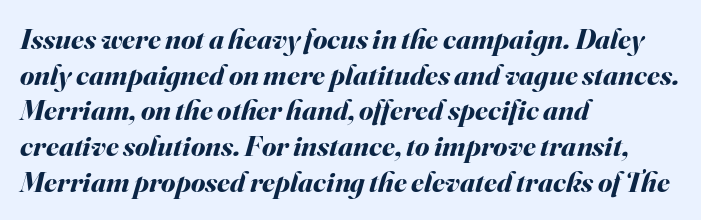
Typesetter's note: full bold, strokes at maximum text heaviness. Leftover space on each line is placed entirely after the last word. Characters are canted at an angle relative to the baseline's perpendicular. Proportional: the letters do not fall into vertical columns. Just letters on the line, the space beneath them empty. You could call the tracking neutral — neither tight nor loose.
